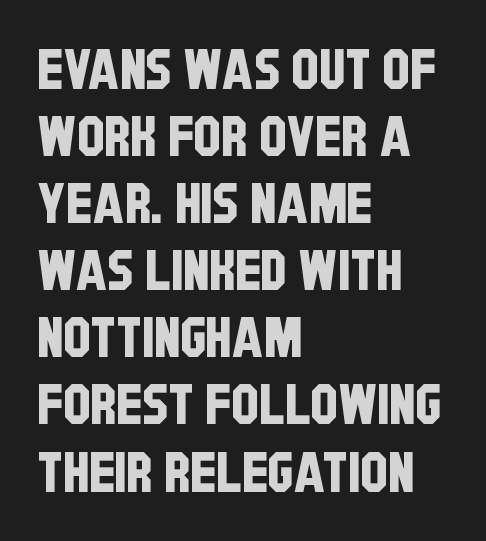
The image shows 55 px condensed sans-serif type; set left-aligned, line spacing 1.22x, normal letter spacing, not underlined; low stroke contrast and a large x-height.
